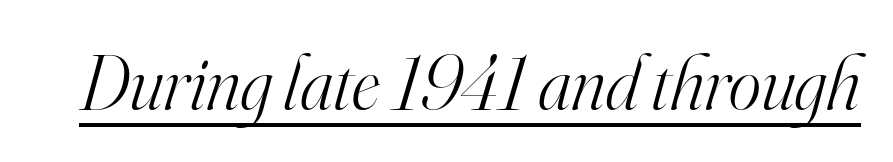
{"serif": "yes", "italic": "yes", "lean": "right", "slant_degrees": 16, "bold": "no", "weight": "light", "width": "normal", "stroke_contrast": "high", "x_height": "small", "monospaced": "no", "underline": "yes", "letter_spacing": "normal", "letter_spacing_em": 0.0, "glyph_px": 77}
